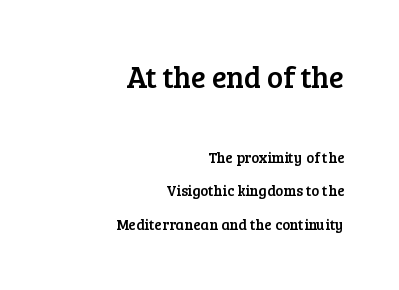
The image shows 30 px serif type, upright; set right-aligned, loose line spacing (2.23x), normal letter spacing, not underlined; the first (top) block is 2.0x larger; low stroke contrast and a medium x-height.
